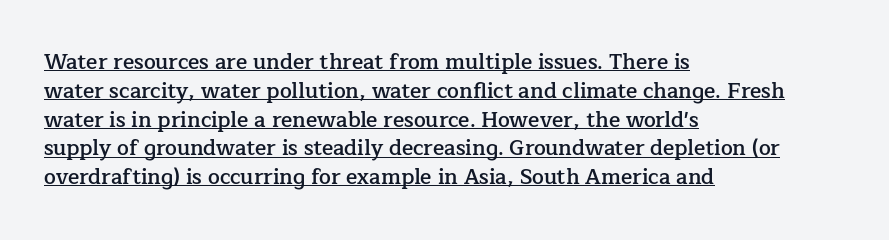
The image shows 21 px text type, upright; set left-aligned, normal line spacing (1.37x), normal letter spacing, underlined.
